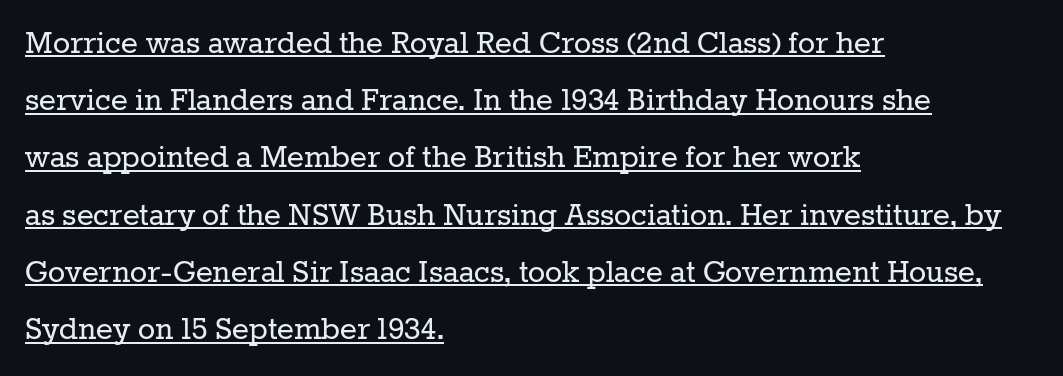
{"serif": "yes", "italic": "no", "bold": "no", "weight": "regular", "width": "normal", "stroke_contrast": "low", "x_height": "medium", "monospaced": "no", "underline": "yes", "align": "left", "line_spacing": "normal", "line_spacing_ratio": 1.59, "letter_spacing": "normal", "letter_spacing_em": 0.0, "glyph_px": 36}
